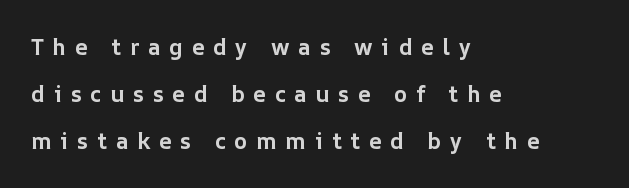
Does the weight exceed regular? Yes, all the way to bold. Letters rest on an invisible, unmarked baseline. What's the leading like? Stretched, with rows far apart. Does the copy run flush right? No — it runs flush left. The letters stand straight up with perfectly vertical stems.
